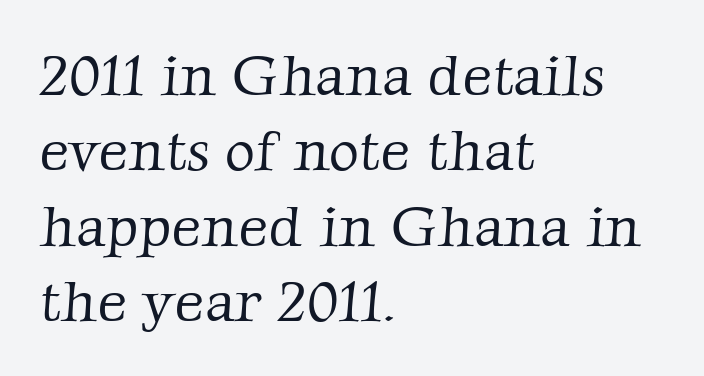
The face used here is proportionally spaced, like ordinary book or web type. Standard letterfit; no display-style spreading of the glyphs. Classification — serif. Does the leading feel generous? No, just average. If you drew a ruler down the left edge, every line would touch it. The font is comparable to plain body text, perhaps lighter.
